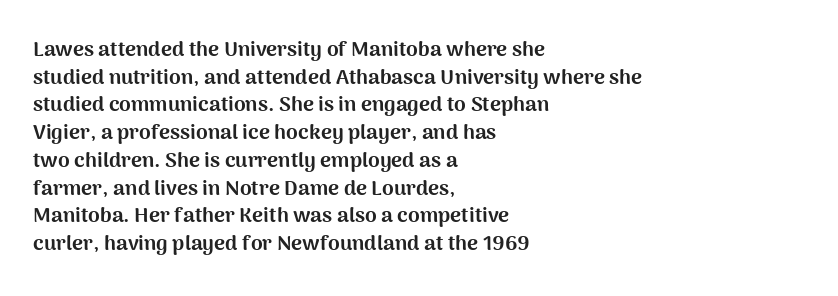
Q: Is the text bold? A: Yes.
Q: Is the text italic (slanted)? A: No, it is upright.
Q: Is the text underlined? A: No.
Q: How is the paragraph aligned? A: Left-aligned.
Q: Is the spacing between letters normal or unusually wide? A: Normal.
Q: Is the spacing between lines tight, normal or loose? A: Normal.
